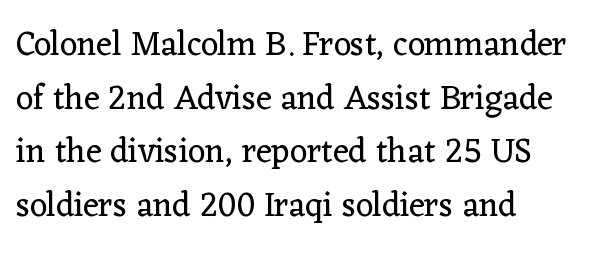
The image shows 34 px regular-weight serif type, upright; set left-aligned, normal line spacing (1.58x), normal letter spacing, not underlined; low stroke contrast and a medium x-height.
